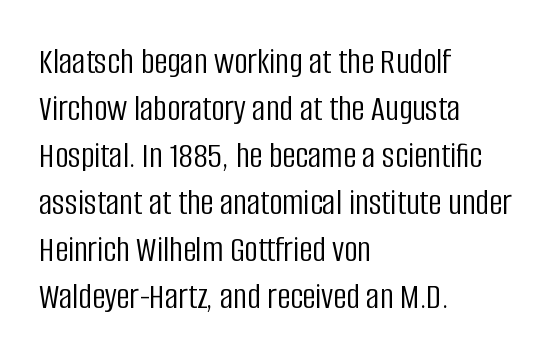
Q: Is the text bold? A: No.
Q: Is the text italic (slanted)? A: No, it is upright.
Q: Is the typeface a serif or a sans-serif typeface? A: Sans-serif.
Q: Is the text underlined? A: No.
Q: How is the paragraph aligned? A: Left-aligned.
Q: Is the spacing between letters normal or unusually wide? A: Normal.
Q: Is the spacing between lines tight, normal or loose? A: Normal.
Q: Width (condensed, normal, or wide)? A: Condensed.
Q: Stroke contrast? A: Low.
Q: x-height? A: Large.
Q: Monospaced? A: No.
